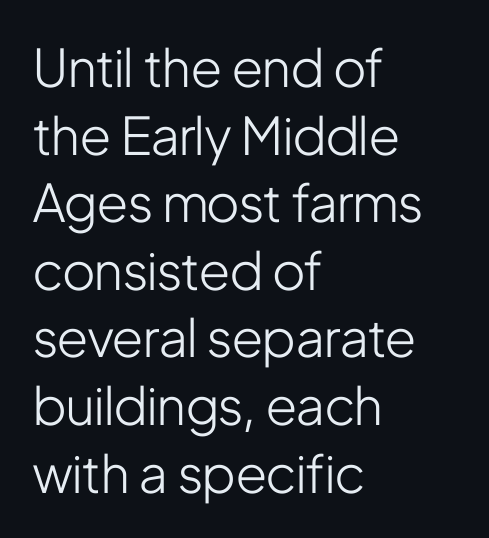
The image shows 52 px light, condensed sans-serif type, upright; set left-aligned, normal line spacing (1.3x), normal letter spacing, not underlined; low stroke contrast and a medium x-height.
